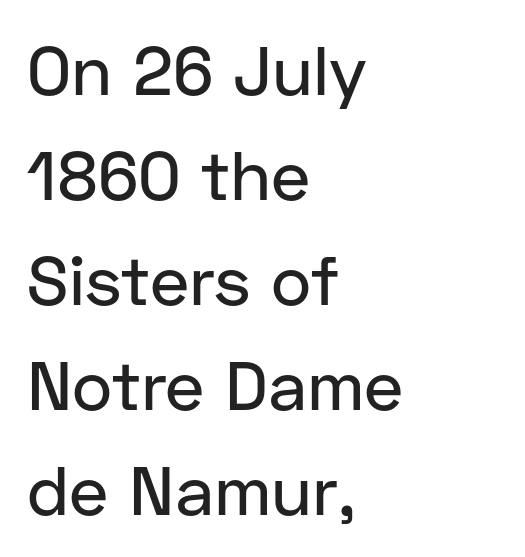
Normally led — the rows are evenly, conventionally spaced. Every row of glyphs begins at an identical x-position on the left. Is this a fixed-width face? No — the glyphs have proportional, varying widths. Check under the words: just untouched page. The glyphs in this specimen are sans serif. Students, note that the glyphs here touch the page at normal intervals.
